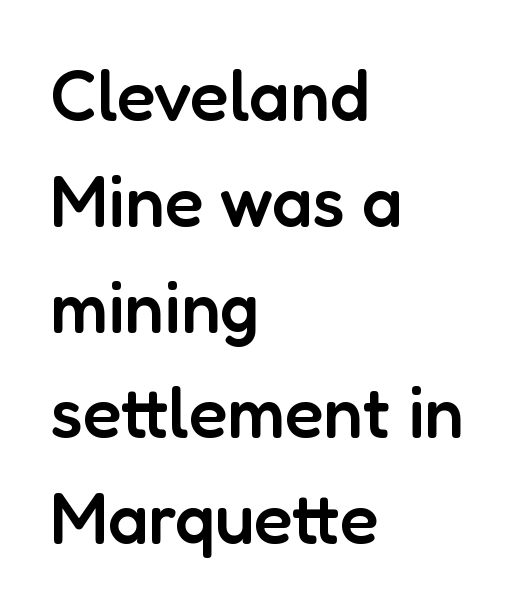
Caption: standard tracking, unaltered. Notice how descenders clear the ascenders below comfortably — that's standard leading. The letters stand straight up with perfectly vertical stems. The letters are semibold — heavier than regular but short of a full bold. Letterform terminals end flat and unadorned throughout the passage. Unmarked baselines from the first word to the last.
